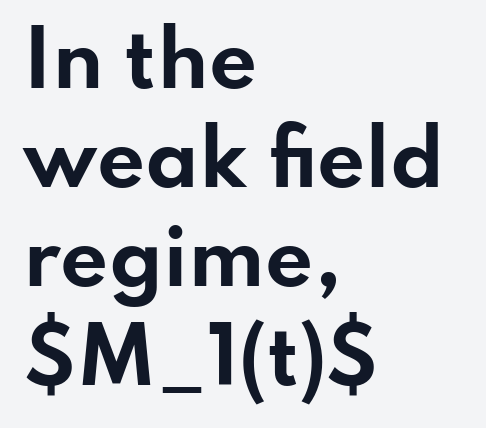
The lettering holds an erect, upright posture throughout. Is this a sans? Yes — the strokes have no serifs. In terms of leading, this rendering sits right in the middle. The passage shown is typed in a proportional face where columns would drift.
